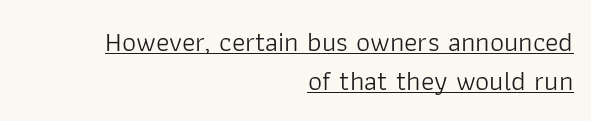
Q: Is the text bold? A: No.
Q: Is the text italic (slanted)? A: No, it is upright.
Q: Is the typeface a serif or a sans-serif typeface? A: Sans-serif.
Q: Is the text underlined? A: Yes.
Q: How is the paragraph aligned? A: Right-aligned.
Q: Is the spacing between letters normal or unusually wide? A: Normal.
Q: Is the spacing between lines tight, normal or loose? A: Normal.
Q: Width (condensed, normal, or wide)? A: Normal.
Q: Stroke contrast? A: Low.
Q: x-height? A: Medium.
Q: Monospaced? A: No.
